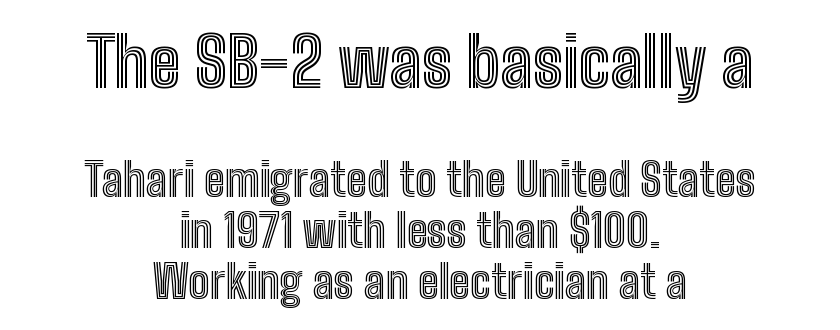
{"italic": "no", "width": "condensed", "x_height": "medium", "monospaced": "no", "underline": "no", "align": "center", "line_spacing": "tight", "line_spacing_ratio": 1.13, "letter_spacing": "normal", "letter_spacing_em": 0.0, "larger_block": "first", "size_ratio": 1.51, "glyph_px": 68}
